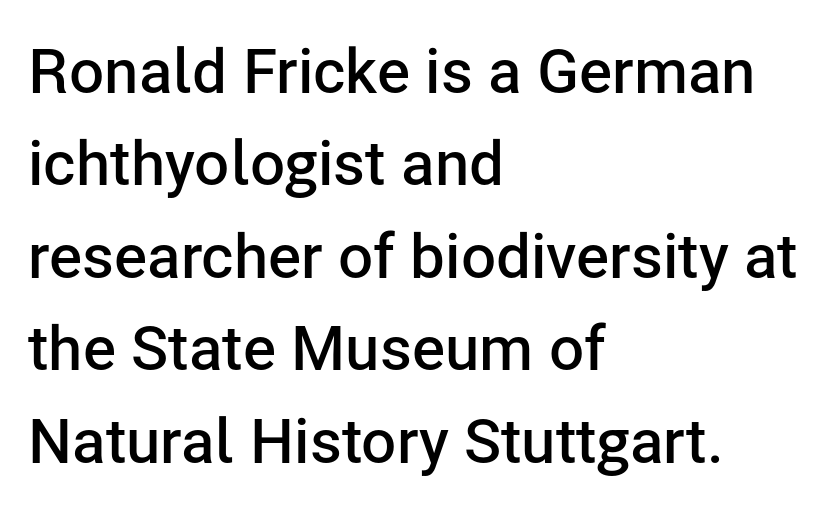
The image shows 62 px semibold sans-serif type, upright; set left-aligned, normal line spacing (1.49x), normal letter spacing, not underlined; low stroke contrast and a medium x-height.
